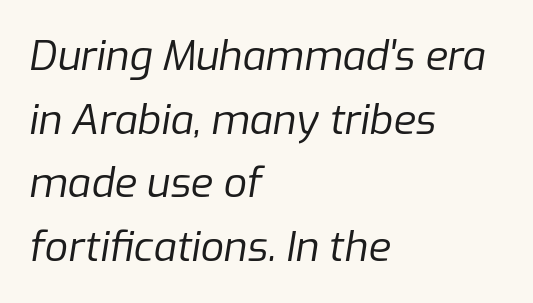
{"italic": "yes", "lean": "right", "slant_degrees": 9, "bold": "no", "weight": "regular", "width": "normal", "stroke_contrast": "low", "x_height": "medium", "monospaced": "no", "underline": "no", "align": "left", "line_spacing": "normal", "line_spacing_ratio": 1.55, "letter_spacing": "normal", "letter_spacing_em": 0.0, "glyph_px": 41}
